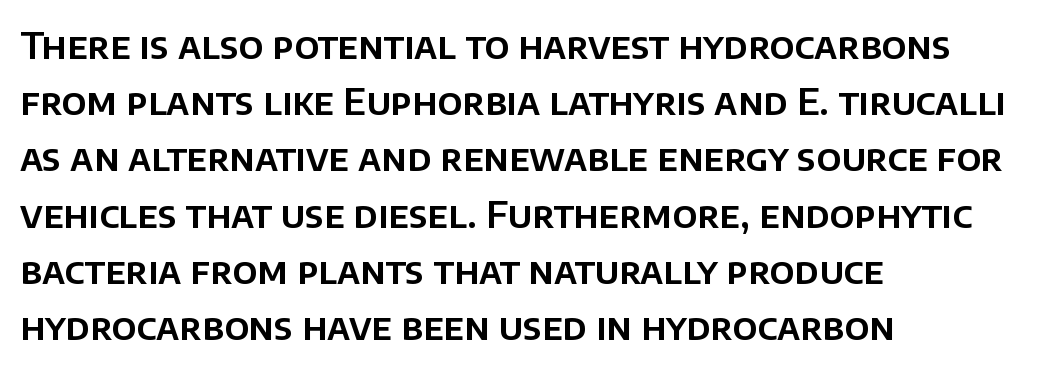
The rendering uses natural spacing where letterforms have individual widths. In terms of posture, this sample is upright. Compared with typical paragraphs, the rows here are spaced about the same. Each row of text sits above clean, open space.
